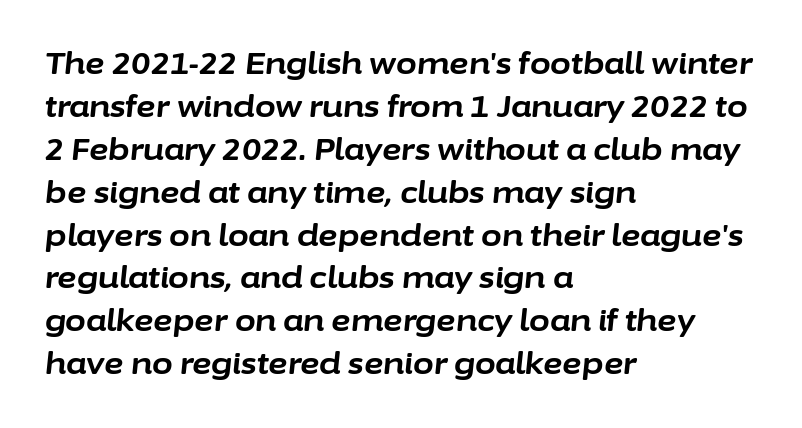
{"italic": "yes", "lean": "right", "slant_degrees": 6, "bold": "yes", "weight": "bold", "width": "normal", "stroke_contrast": "low", "x_height": "medium", "monospaced": "no", "underline": "no", "align": "left", "line_spacing": "normal", "line_spacing_ratio": 1.43, "letter_spacing": "normal", "letter_spacing_em": 0.0, "glyph_px": 30}
